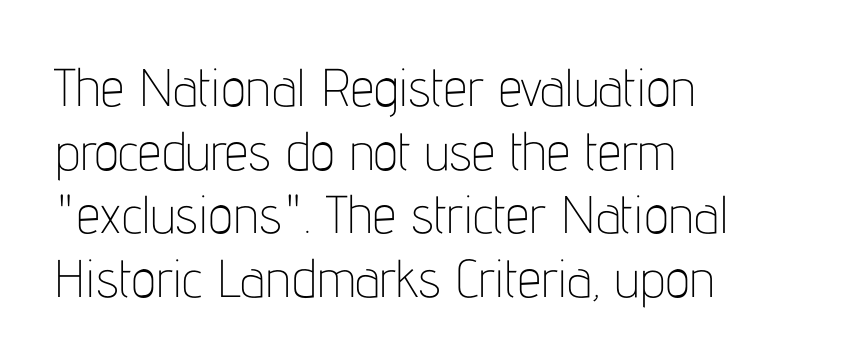
The image shows 53 px thin, condensed sans-serif type, upright; set left-aligned, line spacing 1.2x, normal letter spacing, not underlined; low stroke contrast and a medium x-height.
